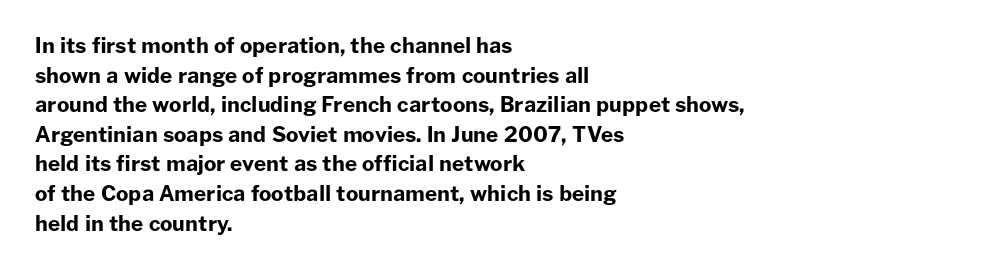
Q: Is the text bold? A: Yes.
Q: Is the text italic (slanted)? A: No, it is upright.
Q: Is the text underlined? A: No.
Q: How is the paragraph aligned? A: Left-aligned.
Q: Is the spacing between letters normal or unusually wide? A: Normal.
Q: Is the spacing between lines tight, normal or loose? A: Normal.
